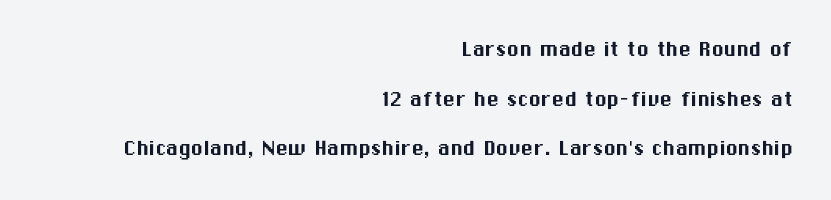
The image shows 25 px text type, upright; set right-aligned, loose line spacing (1.99x), normal letter spacing, not underlined.
